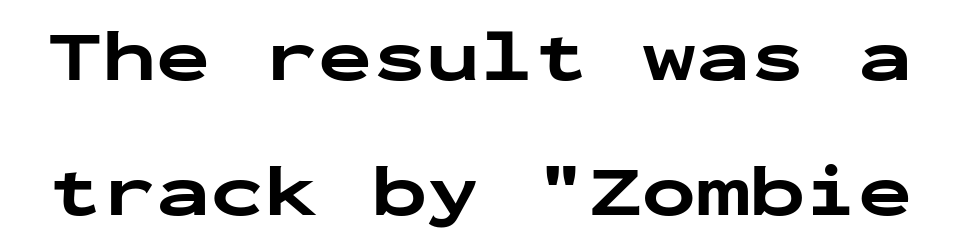
Characters follow at the spacing the type designer built in. A roman cut, with each character standing at attention. These words are printed bold, with thick strokes throughout. Monospaced: the letters line up in strict vertical columns.
